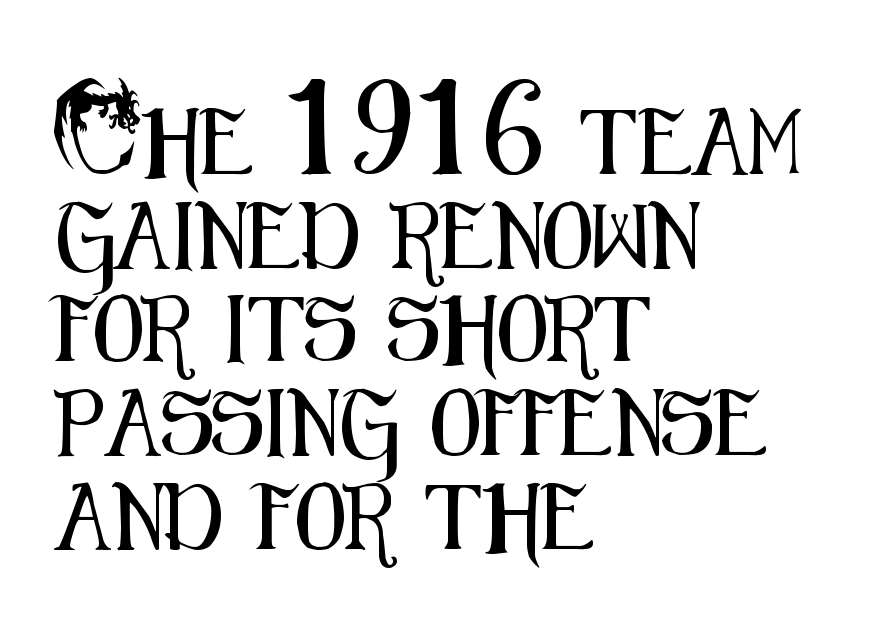
The image shows 66 px condensed sans-serif type, upright; set left-aligned, normal line spacing (1.42x), normal letter spacing, not underlined; medium stroke contrast and a small x-height.
